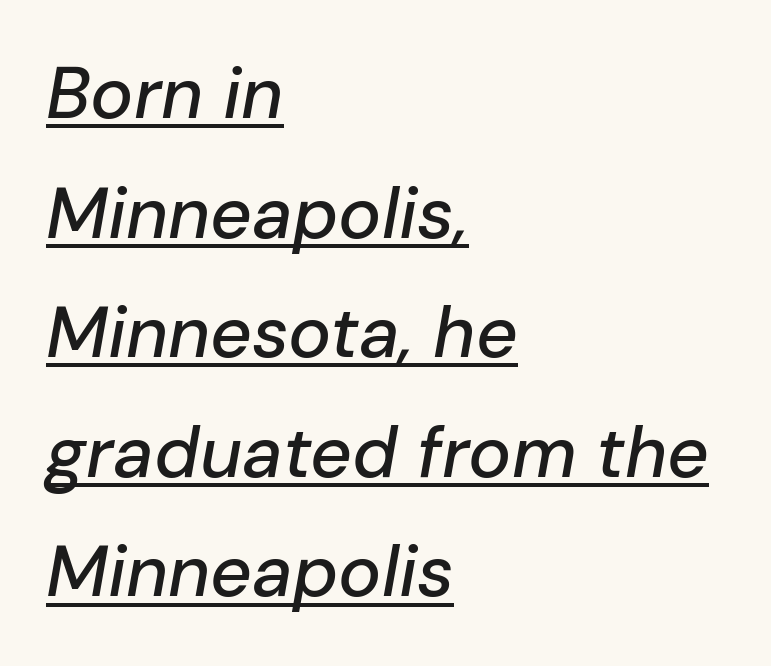
The image shows 72 px text type, italic (leaning right); set left-aligned, normal line spacing (1.66x), normal letter spacing, underlined; low stroke contrast and a medium x-height.
